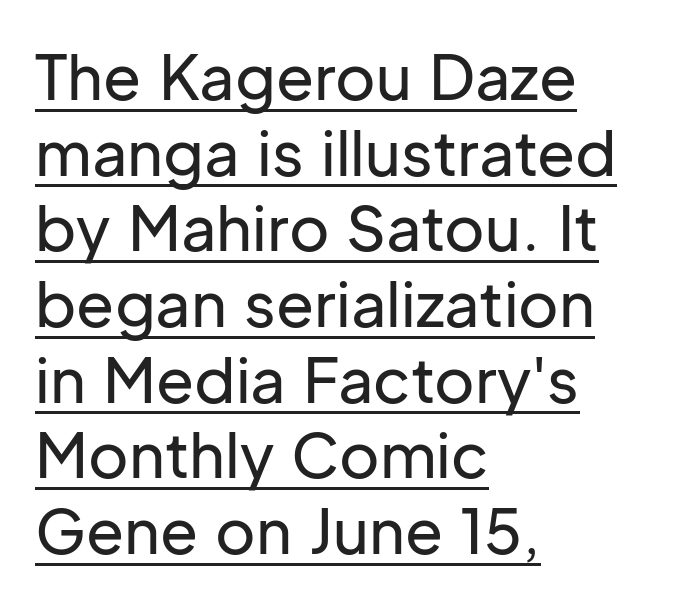
The image shows 62 px sans-serif type, upright; set left-aligned, line spacing 1.22x, normal letter spacing, underlined; low stroke contrast and a medium x-height.
